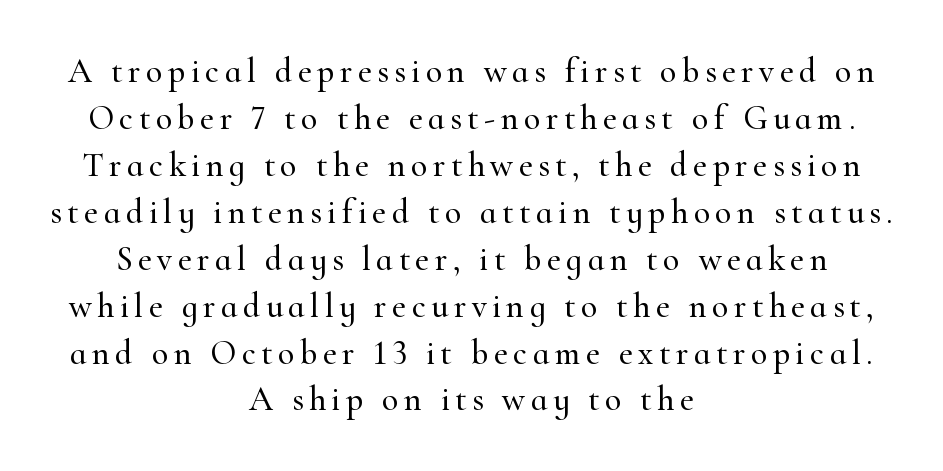
Each letter keeps its own natural width here, so spacing adapts to shape. The strip under each line holds only bare page. This rendering employs a face with finishing strokes, i.e., a serif. The rag falls on both sides of this text block equally.
